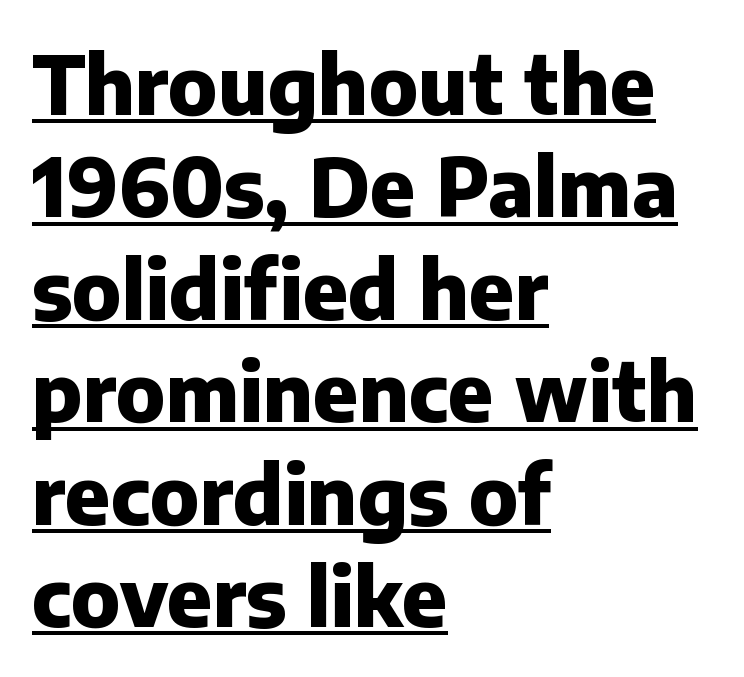
{"serif": "no", "italic": "no", "bold": "yes", "weight": "heavy", "width": "normal", "stroke_contrast": "low", "x_height": "medium", "monospaced": "no", "underline": "yes", "align": "left", "line_spacing": "normal", "line_spacing_ratio": 1.28, "letter_spacing": "normal", "letter_spacing_em": 0.0, "glyph_px": 80}
